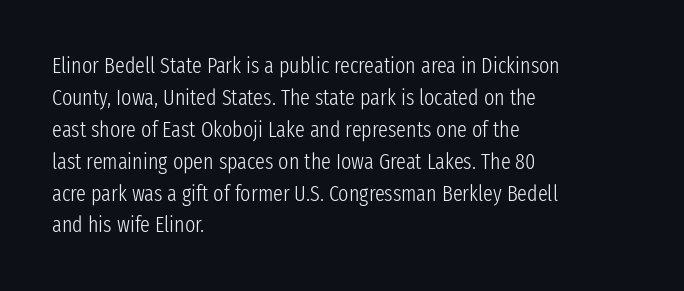
Q: Is the text bold? A: No.
Q: Is the text italic (slanted)? A: No, it is upright.
Q: Is the text underlined? A: No.
Q: How is the paragraph aligned? A: Left-aligned.
Q: Is the spacing between letters normal or unusually wide? A: Normal.
Q: Is the spacing between lines tight, normal or loose? A: Normal.
